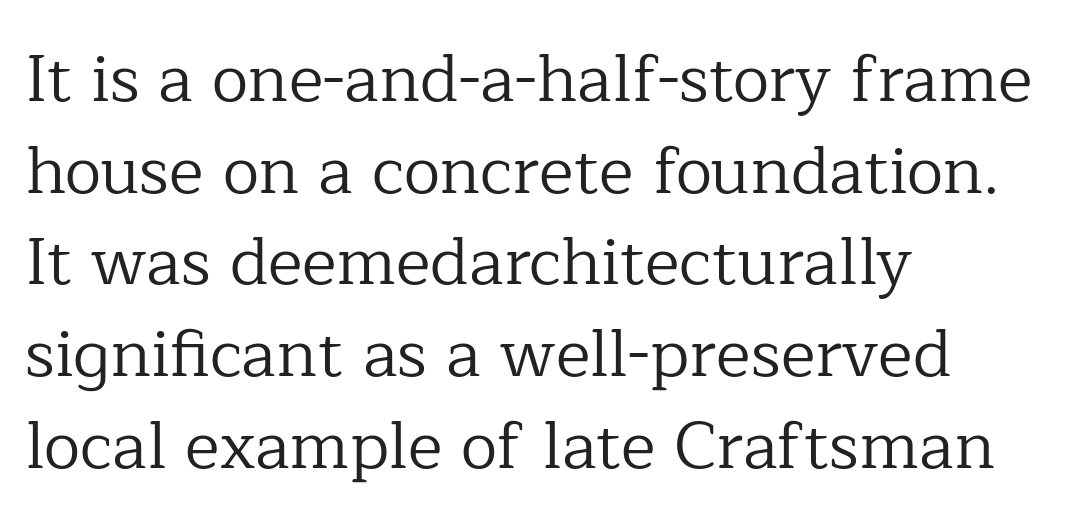
This is roman type, the default non-slanted kind. You can tell from the footed stems that serif type was used. Words appear dense and cohesive because spacing is normal. Heaviness? Minimal to ordinary, like unemphasized prose.
